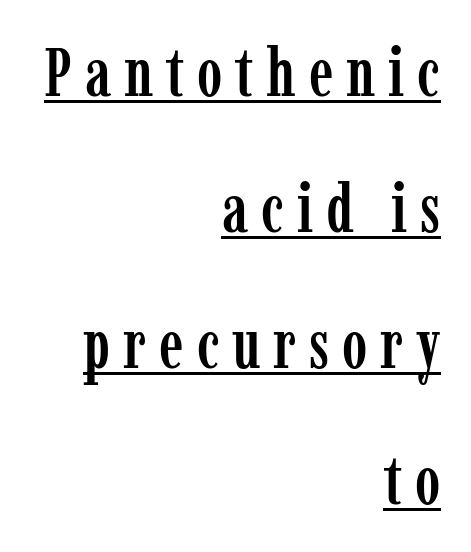
Q: Is the text italic (slanted)? A: No, it is upright.
Q: Is the typeface a serif or a sans-serif typeface? A: Serif.
Q: Is the text underlined? A: Yes.
Q: How is the paragraph aligned? A: Right-aligned.
Q: Is the spacing between lines tight, normal or loose? A: Loose.
Q: Width (condensed, normal, or wide)? A: Condensed.
Q: Stroke contrast? A: Low.
Q: x-height? A: Medium.
Q: Monospaced? A: No.
